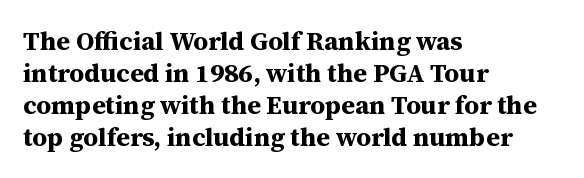
Alignment: flush left. A clean baseline with only descenders dipping below it. Vertical strokes here are truly vertical. Every letter is thick-stroked: bold, no question. A typesetter would call this zero additional tracking.
